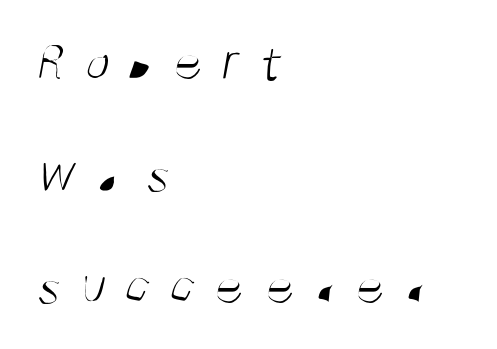
Q: Is the text bold? A: No.
Q: Is the typeface a serif or a sans-serif typeface? A: Sans-serif.
Q: Is the text underlined? A: No.
Q: How is the paragraph aligned? A: Left-aligned.
Q: Is the spacing between letters normal or unusually wide? A: Unusually wide.
Q: Is the spacing between lines tight, normal or loose? A: Loose.
Q: Width (condensed, normal, or wide)? A: Condensed.
Q: Stroke contrast? A: Medium.
Q: x-height? A: Large.
Q: Monospaced? A: No.
